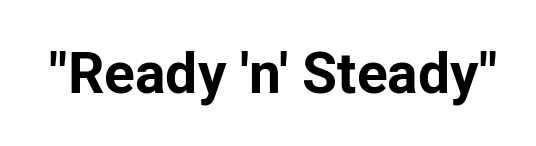
{"serif": "no", "italic": "no", "bold": "yes", "weight": "bold", "width": "normal", "stroke_contrast": "low", "x_height": "medium", "monospaced": "no", "underline": "no", "letter_spacing": "normal", "letter_spacing_em": 0.0, "glyph_px": 57}
